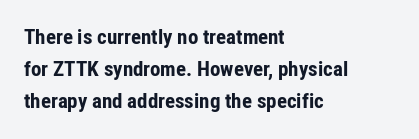
Q: Is the text bold? A: Yes.
Q: Is the text italic (slanted)? A: No, it is upright.
Q: Is the text underlined? A: No.
Q: How is the paragraph aligned? A: Left-aligned.
Q: Is the spacing between letters normal or unusually wide? A: Normal.
Q: Is the spacing between lines tight, normal or loose? A: Normal.
